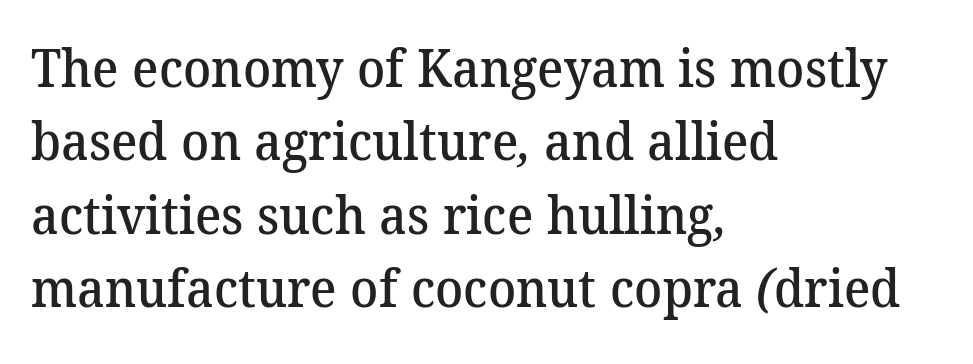
Q: Is the text bold? A: Semi-bold.
Q: Is the typeface a serif or a sans-serif typeface? A: Serif.
Q: Is the text underlined? A: No.
Q: How is the paragraph aligned? A: Left-aligned.
Q: Is the spacing between letters normal or unusually wide? A: Normal.
Q: Is the spacing between lines tight, normal or loose? A: Normal.
Q: Width (condensed, normal, or wide)? A: Normal.
Q: Stroke contrast? A: Medium.
Q: x-height? A: Medium.
Q: Monospaced? A: No.
